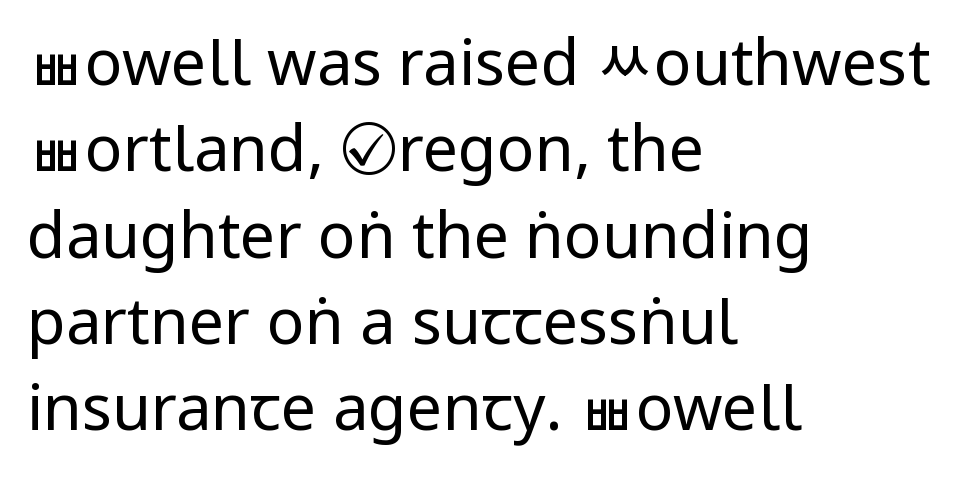
{"serif": "no", "italic": "no", "bold": "no", "weight": "regular", "width": "condensed", "stroke_contrast": "low", "underline": "no", "align": "left", "line_spacing": "normal", "line_spacing_ratio": 1.37, "letter_spacing": "normal", "letter_spacing_em": 0.0, "glyph_px": 63}
